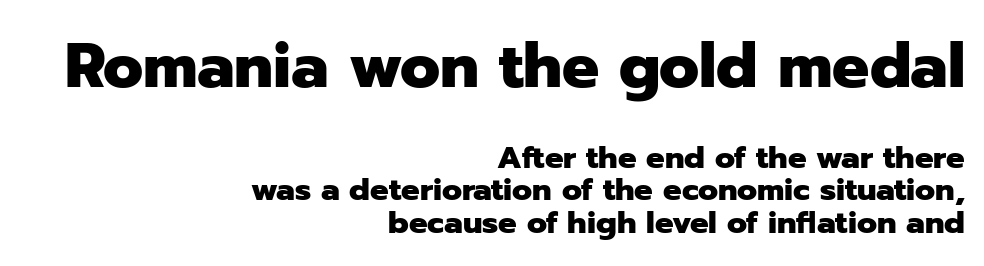
Examine the stroke ends and you'll find no serifs. As a designer I'd log this as weight 700, bold. The vertical gap from one line to the next is small. This is the regular roman posture of the typeface. You could not count columns in this text — the font is proportionally spaced.
